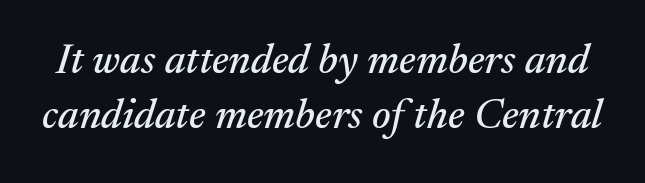
How are the letters spaced? Ordinarily, with no added tracking. A typesetter would label this face a serif. Yep, that's italic — everything's leaning. Unmarked baselines from the first word to the last. You could not count columns in this text — the font is proportionally spaced.
